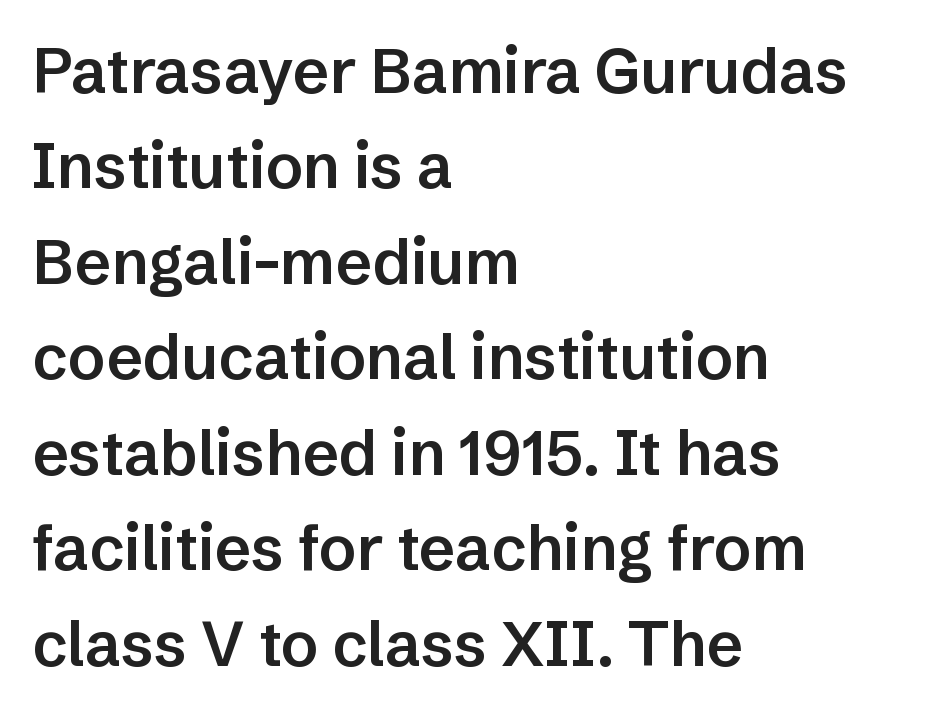
The image shows 62 px semibold sans-serif type, upright; set left-aligned, normal line spacing (1.54x), normal letter spacing, not underlined; low stroke contrast and a medium x-height.
